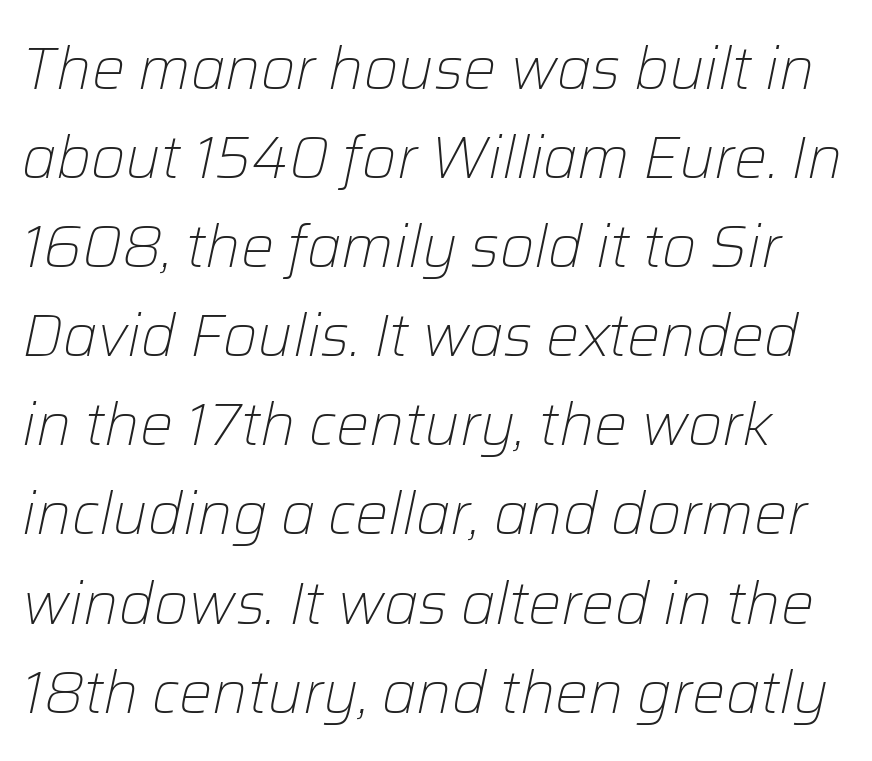
Proportional: the letters do not fall into vertical columns. Characters are canted at an angle relative to the baseline's perpendicular. Short note: letters normally spaced. Heaviness? Minimal to ordinary, like unemphasized prose. Interline gaps are of average width in this sample. Check the space under the baseline: it is left empty.
